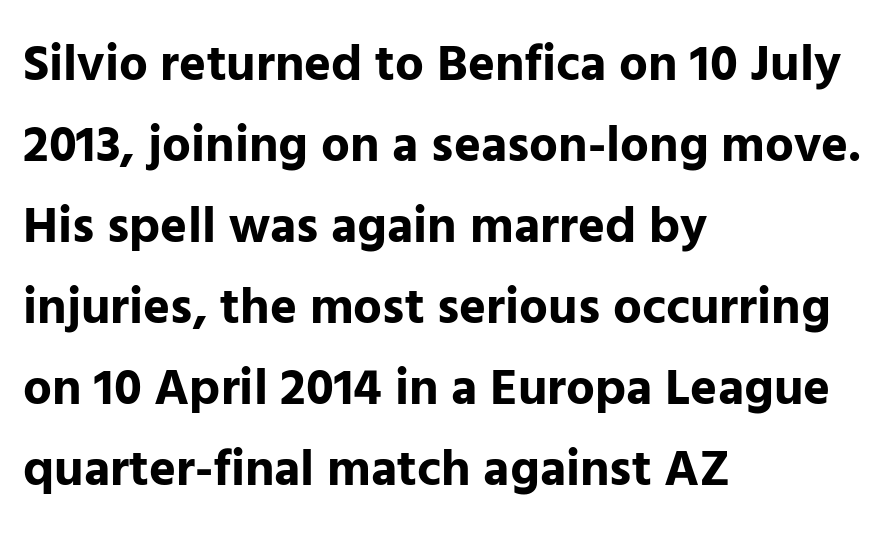
Q: Is the text bold? A: Yes.
Q: Is the text italic (slanted)? A: No, it is upright.
Q: Is the typeface a serif or a sans-serif typeface? A: Sans-serif.
Q: Is the text underlined? A: No.
Q: How is the paragraph aligned? A: Left-aligned.
Q: Is the spacing between letters normal or unusually wide? A: Normal.
Q: Is the spacing between lines tight, normal or loose? A: Normal.
Q: Width (condensed, normal, or wide)? A: Normal.
Q: Stroke contrast? A: Low.
Q: x-height? A: Medium.
Q: Monospaced? A: No.
